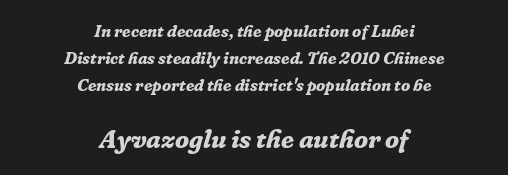
{"italic": "yes", "lean": "right", "slant_degrees": 16, "bold": "yes", "underline": "no", "align": "center", "line_spacing": "normal", "line_spacing_ratio": 1.59, "letter_spacing": "normal", "letter_spacing_em": 0.0, "larger_block": "second", "size_ratio": 1.53, "glyph_px": 26}
